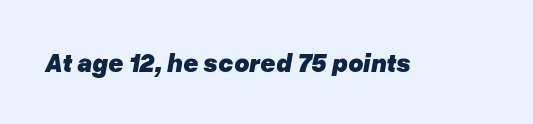
The image shows 26 px bold type, italic (leaning right); set normal letter spacing, not underlined.
